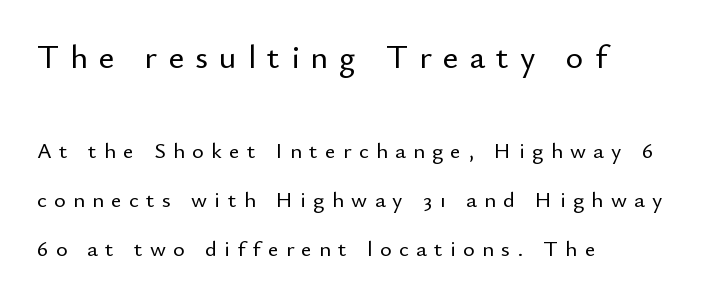
Q: Is the text italic (slanted)? A: No, it is upright.
Q: Is the typeface a serif or a sans-serif typeface? A: Sans-serif.
Q: Is the text underlined? A: No.
Q: How is the paragraph aligned? A: Left-aligned.
Q: Is the spacing between letters normal or unusually wide? A: Unusually wide.
Q: Is the spacing between lines tight, normal or loose? A: Loose.
Q: Which block of text is set in a larger size, the first (top) or the second (bottom)? A: The first (top) one.
Q: Width (condensed, normal, or wide)? A: Normal.
Q: Stroke contrast? A: Low.
Q: x-height? A: Small.
Q: Monospaced? A: No.
